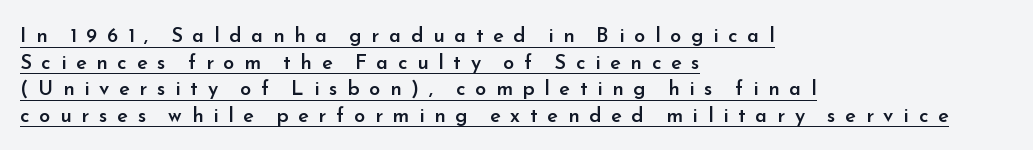
{"italic": "no", "bold": "semi", "underline": "yes", "align": "left", "line_spacing": "normal", "line_spacing_ratio": 1.33, "letter_spacing": "wide", "letter_spacing_em": 0.49, "glyph_px": 20}
